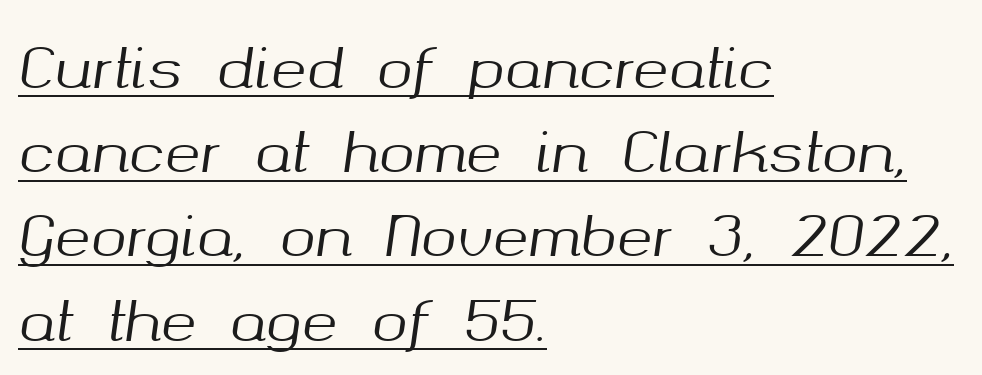
{"italic": "yes", "lean": "right", "slant_degrees": 8, "width": "normal", "stroke_contrast": "medium", "x_height": "medium", "monospaced": "no", "underline": "yes", "align": "left", "line_spacing": "normal", "line_spacing_ratio": 1.56, "letter_spacing": "normal", "letter_spacing_em": 0.0, "glyph_px": 54}
